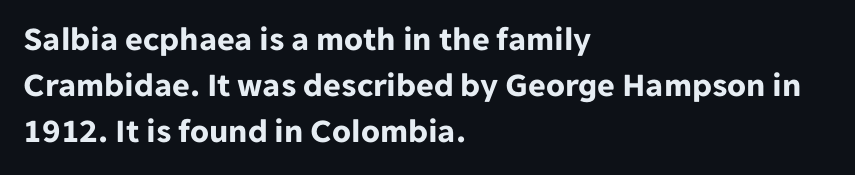
The vertical gap from one line to the next is medium. The rendering uses natural spacing where letterforms have individual widths. If you drew a line through each stem, it would be perfectly vertical. The passage shown has conventional tracking throughout. Lines of text with bare space underneath. To sum up the face: it is a sans, with no serifs.
